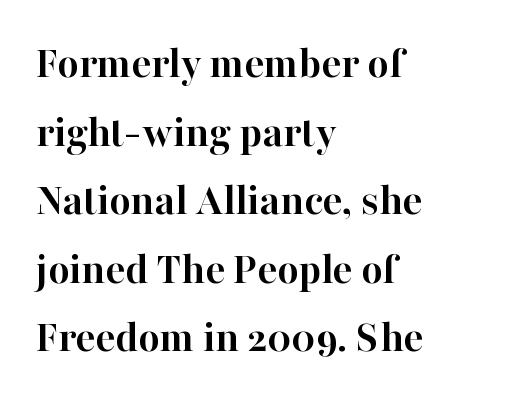
Think of a printed novel: that variable character pitch is what you see here. Every character sits straight up, as roman type does. Horizontally, the lines are justified to the leading edge only. This rendering leaves character spacing at its baseline value.
